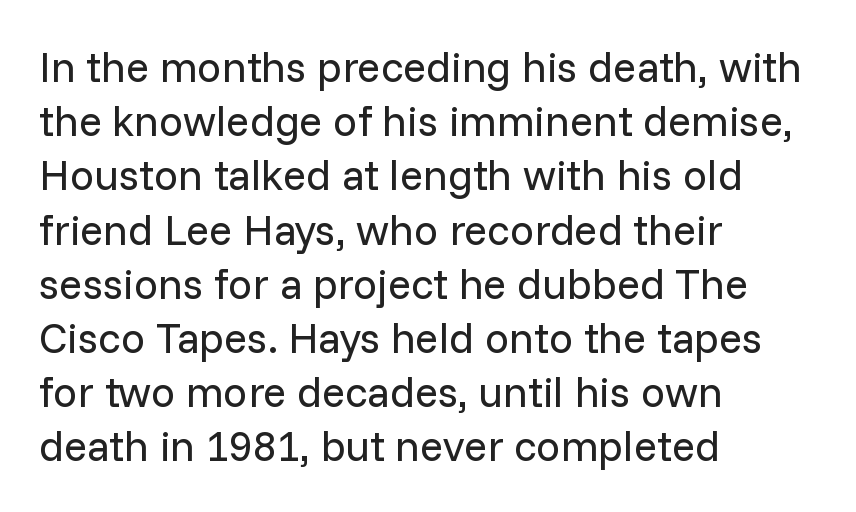
Tracking value appears to be zero — textbook default spacing. Descender tails drop into unmarked territory. The passage shown is not bold in any degree. The rendering uses natural spacing where letterforms have individual widths. Leftover space on each line is placed entirely after the last word. Designer's note — italics off, roman on.
